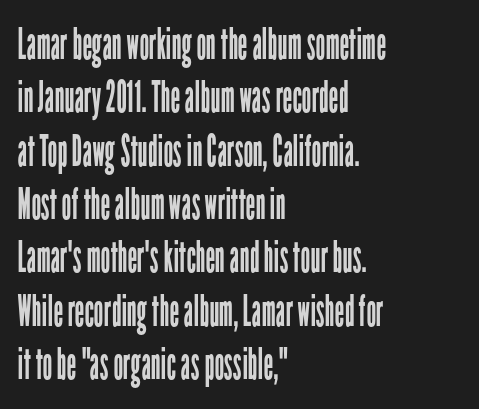
The image shows 43 px regular-weight, condensed sans-serif type, upright; set left-aligned, line spacing 1.24x, normal letter spacing, not underlined; low stroke contrast and a medium x-height.
